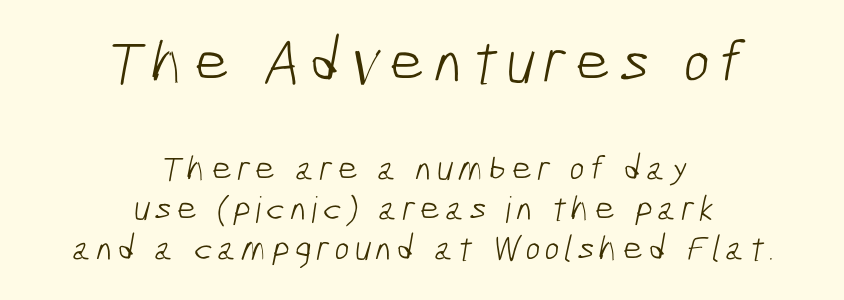
Q: Is the text bold? A: No.
Q: Is the typeface a serif or a sans-serif typeface? A: Sans-serif.
Q: Is the text underlined? A: No.
Q: How is the paragraph aligned? A: Centered.
Q: Is the spacing between lines tight, normal or loose? A: Tight.
Q: Which block of text is set in a larger size, the first (top) or the second (bottom)? A: The first (top) one.
Q: Width (condensed, normal, or wide)? A: Condensed.
Q: Stroke contrast? A: Low.
Q: x-height? A: Medium.
Q: Monospaced? A: No.
